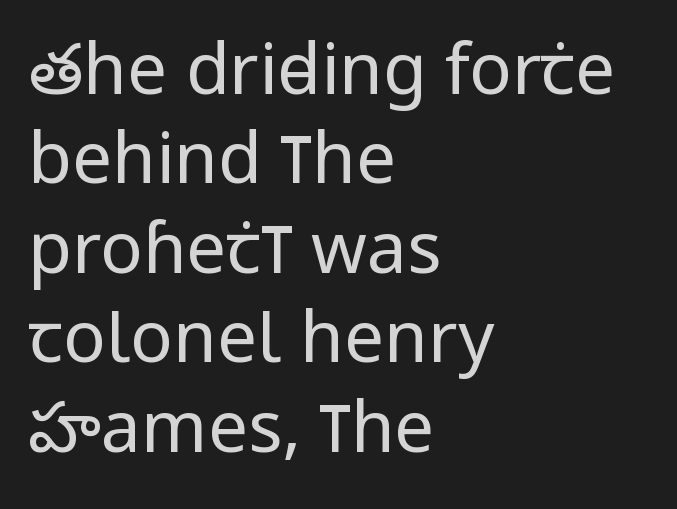
The image shows 71 px regular-weight, condensed sans-serif type, upright; set left-aligned, normal line spacing (1.26x), normal letter spacing, not underlined; low stroke contrast and a large x-height.
